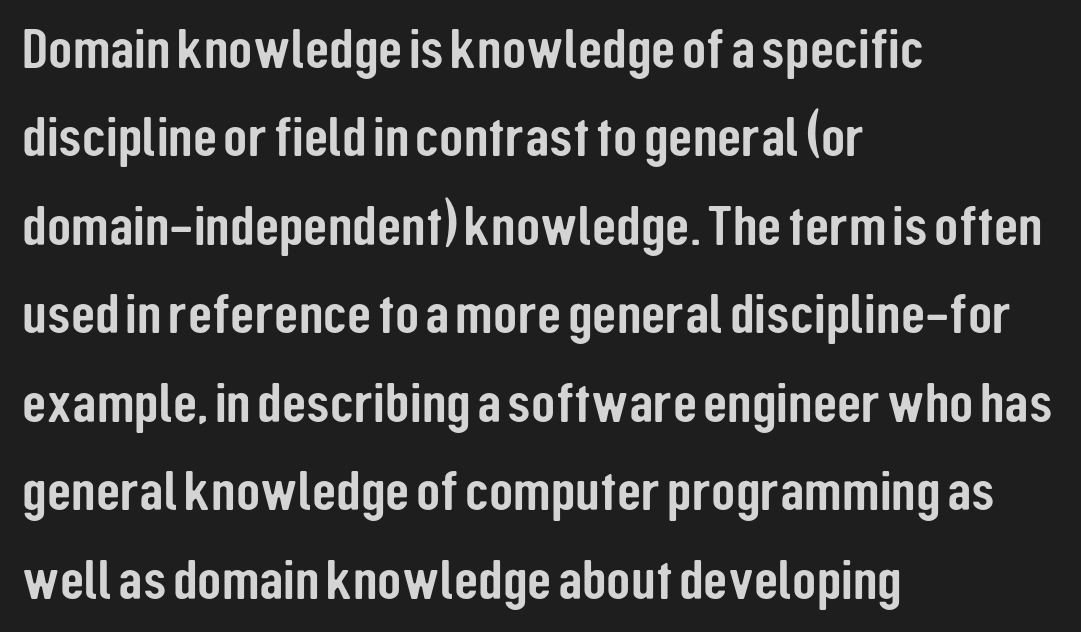
{"serif": "no", "italic": "no", "width": "condensed", "stroke_contrast": "low", "x_height": "medium", "monospaced": "no", "underline": "no", "align": "left", "line_spacing": "normal", "line_spacing_ratio": 1.58, "letter_spacing": "normal", "letter_spacing_em": 0.0, "glyph_px": 56}
